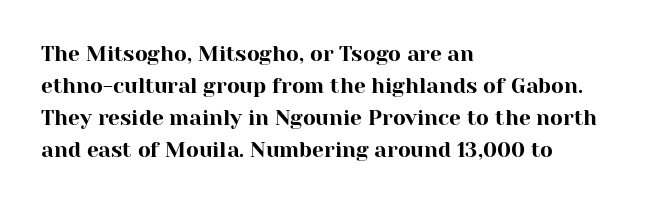
Q: Is the text italic (slanted)? A: No, it is upright.
Q: Is the text underlined? A: No.
Q: How is the paragraph aligned? A: Left-aligned.
Q: Is the spacing between letters normal or unusually wide? A: Normal.
Q: Is the spacing between lines tight, normal or loose? A: Normal.
